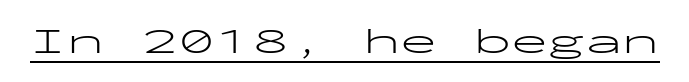
{"serif": "no", "italic": "no", "bold": "no", "weight": "light", "width": "wide", "stroke_contrast": "low", "x_height": "medium", "monospaced": "yes", "underline": "yes", "letter_spacing": "normal", "letter_spacing_em": 0.0, "glyph_px": 37}
